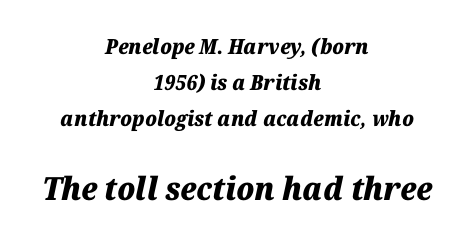
The image shows 32 px heavy type, italic (leaning right); set centered, line spacing 1.72x, normal letter spacing, not underlined; the second (bottom) block is 1.52x larger; medium stroke contrast and a medium x-height.
